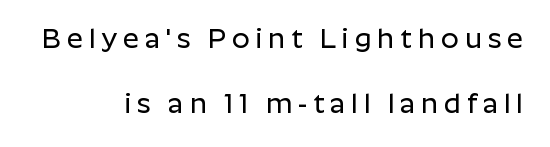
The face used here is proportionally spaced, like ordinary book or web type. Note: no serifs on the glyphs. Any mark beneath the type? The region is blank. Posture: upright roman. Does extra space separate the letters? Yes, quite a lot of it. Does the leading feel generous? Absolutely, it's lavish.
